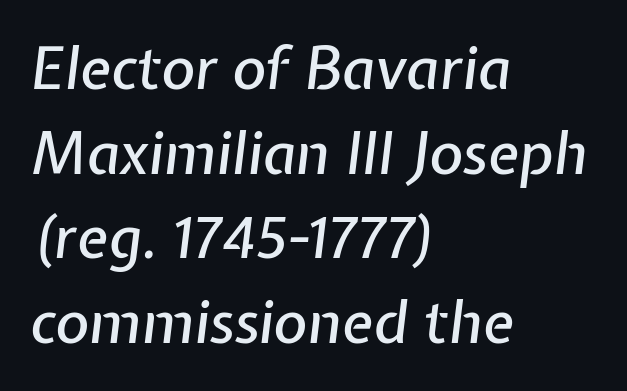
Q: Is the text italic (slanted)? A: Yes, it leans right by about 7 degrees.
Q: Is the text underlined? A: No.
Q: How is the paragraph aligned? A: Left-aligned.
Q: Is the spacing between letters normal or unusually wide? A: Normal.
Q: Is the spacing between lines tight, normal or loose? A: Normal.
Q: Width (condensed, normal, or wide)? A: Normal.
Q: Stroke contrast? A: Low.
Q: x-height? A: Medium.
Q: Monospaced? A: No.
